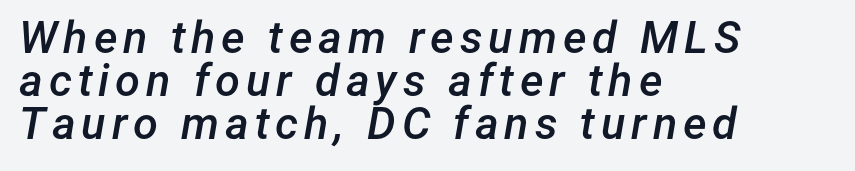
The string is rendered with underlining switched off. Notice how the passage keeps a crisp vertical edge on the left only. You could not count columns in this text — the font is proportionally spaced. The strokes are fattened partway — semibold, not bold. The line-height multiplier appears low, near solid setting.
